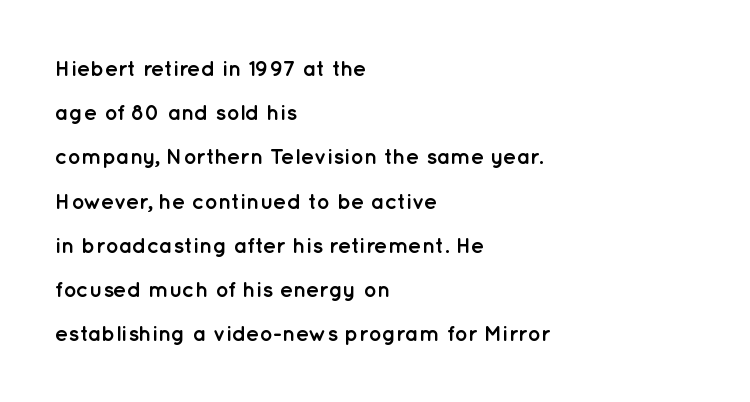
Q: Is the text bold? A: Yes.
Q: Is the text italic (slanted)? A: No, it is upright.
Q: Is the text underlined? A: No.
Q: How is the paragraph aligned? A: Left-aligned.
Q: Is the spacing between letters normal or unusually wide? A: Normal.
Q: Is the spacing between lines tight, normal or loose? A: Loose.
